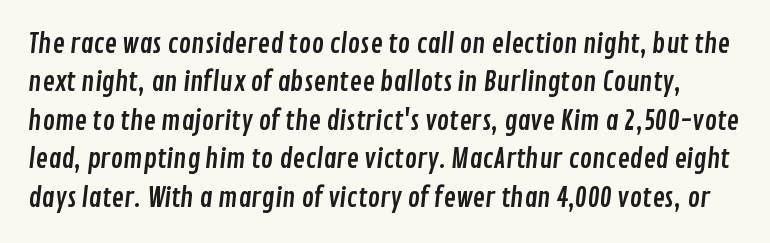
The image shows 26 px text type; set normal line spacing (1.48x), normal letter spacing, not underlined.
